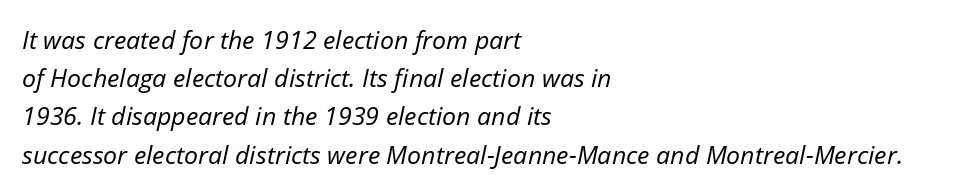
{"italic": "yes", "lean": "right", "slant_degrees": 12, "bold": "no", "underline": "no", "align": "left", "line_spacing": "normal", "line_spacing_ratio": 1.53, "letter_spacing": "normal", "letter_spacing_em": 0.0, "glyph_px": 25}
